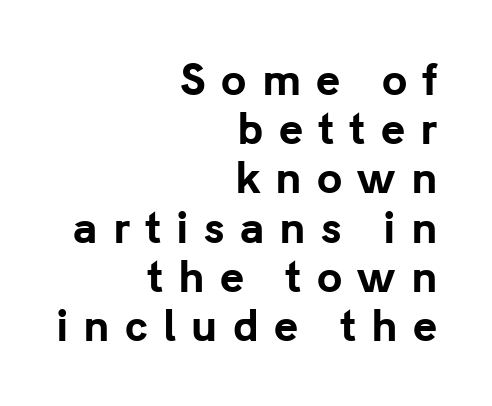
Q: Is the text bold? A: Yes.
Q: Is the text italic (slanted)? A: No, it is upright.
Q: Is the typeface a serif or a sans-serif typeface? A: Sans-serif.
Q: Is the text underlined? A: No.
Q: How is the paragraph aligned? A: Right-aligned.
Q: Is the spacing between letters normal or unusually wide? A: Unusually wide.
Q: Width (condensed, normal, or wide)? A: Normal.
Q: Stroke contrast? A: Low.
Q: x-height? A: Medium.
Q: Monospaced? A: No.
